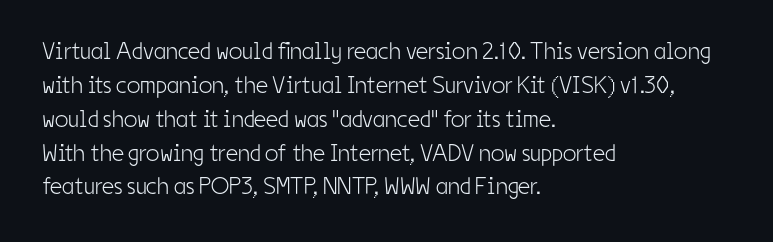
The image shows 24 px text type, upright; set left-aligned, normal line spacing (1.41x), normal letter spacing, not underlined.
